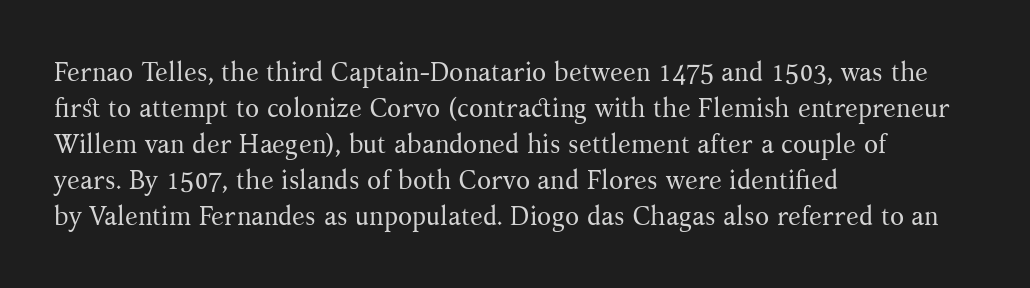
{"italic": "no", "bold": "no", "underline": "no", "align": "left", "line_spacing": "normal", "line_spacing_ratio": 1.38, "letter_spacing": "normal", "letter_spacing_em": 0.0, "glyph_px": 26}
